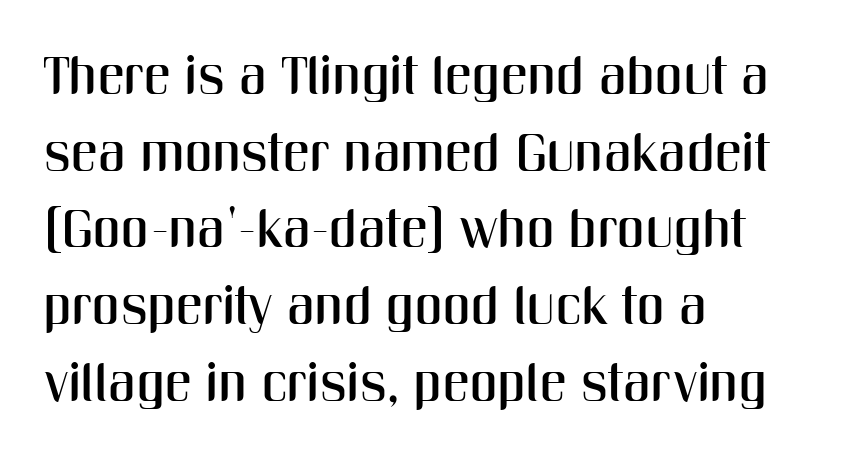
The image shows 54 px condensed sans-serif type, upright; set left-aligned, normal line spacing (1.42x), normal letter spacing, not underlined; medium stroke contrast and a medium x-height.
